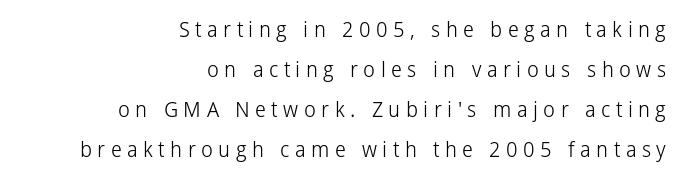
{"italic": "no", "bold": "no", "underline": "no", "align": "right", "line_spacing": "loose", "line_spacing_ratio": 1.9, "letter_spacing": "wide", "letter_spacing_em": 0.26, "glyph_px": 21}
